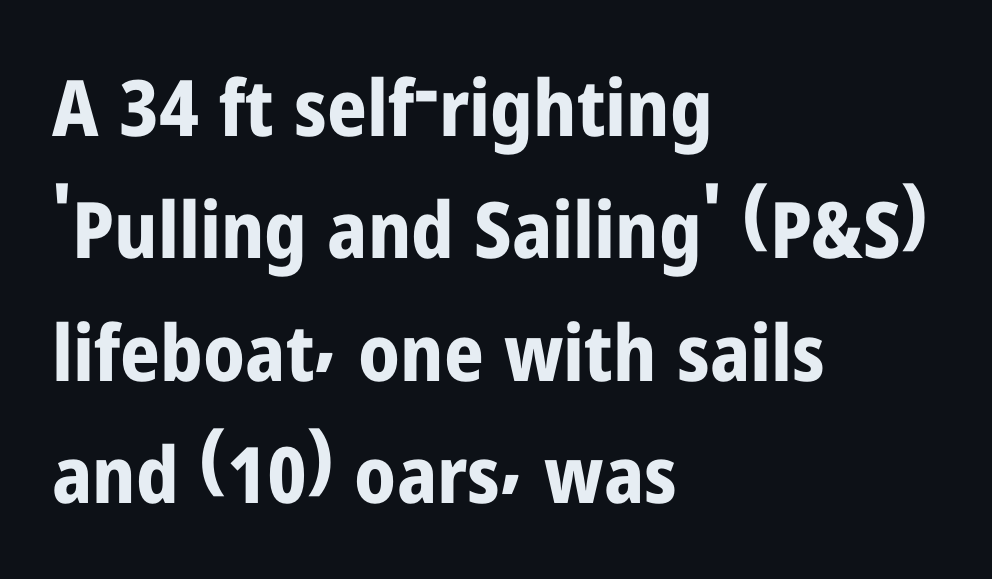
Q: Is the text bold? A: Yes.
Q: Is the text italic (slanted)? A: No, it is upright.
Q: Is the typeface a serif or a sans-serif typeface? A: Sans-serif.
Q: Is the text underlined? A: No.
Q: How is the paragraph aligned? A: Left-aligned.
Q: Is the spacing between letters normal or unusually wide? A: Normal.
Q: Is the spacing between lines tight, normal or loose? A: Normal.
Q: Width (condensed, normal, or wide)? A: Condensed.
Q: Stroke contrast? A: Low.
Q: x-height? A: Medium.
Q: Monospaced? A: No.
